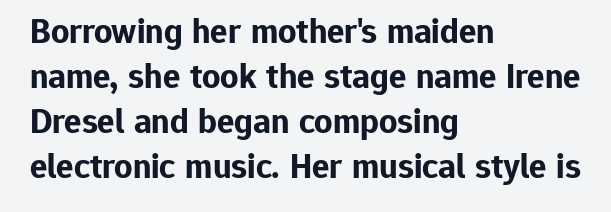
The image shows 36 px bold sans-serif type, upright; set left-aligned, normal line spacing (1.25x), normal letter spacing, not underlined; low stroke contrast and a medium x-height.
